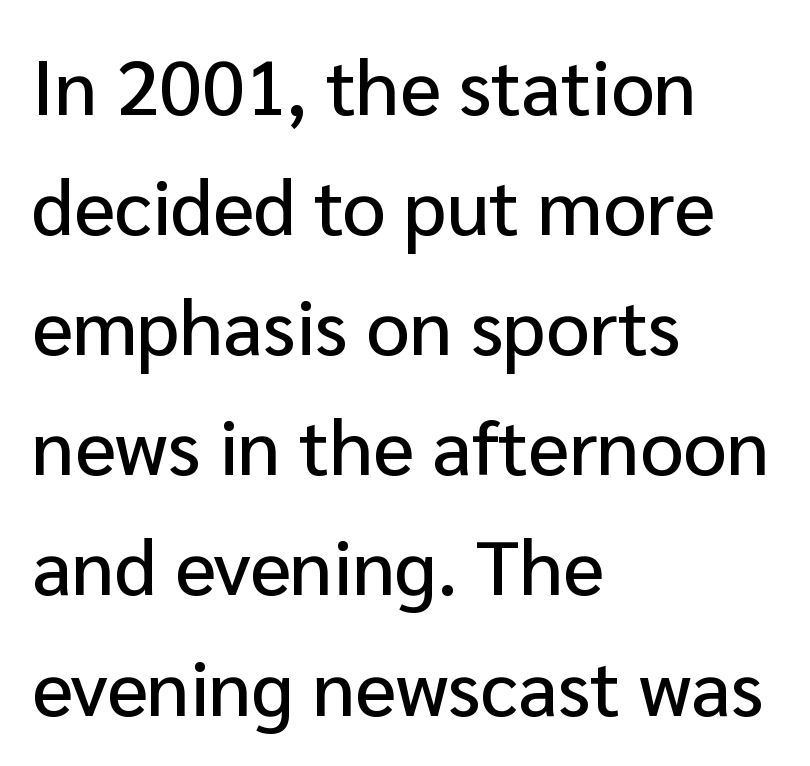
Serifs: no, the terminals of the letterforms are clean. Look at the tracking — it's just the regular setting, nothing added. Horizontally, the lines are justified to the leading edge only. Nope, not italic — everything's standing straight. Check the space under the baseline: it is left empty. If you measured baseline to baseline, you'd find a middling distance.
